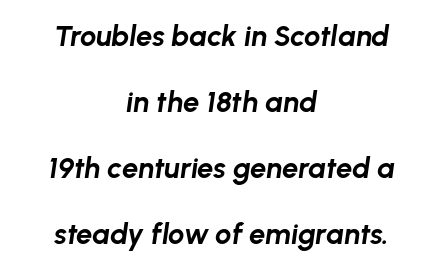
Q: Is the text bold? A: Yes.
Q: Is the text italic (slanted)? A: Yes, it leans right by about 8 degrees.
Q: Is the text underlined? A: No.
Q: How is the paragraph aligned? A: Centered.
Q: Is the spacing between letters normal or unusually wide? A: Normal.
Q: Is the spacing between lines tight, normal or loose? A: Loose.
Q: Width (condensed, normal, or wide)? A: Normal.
Q: Stroke contrast? A: Low.
Q: x-height? A: Medium.
Q: Monospaced? A: No.
